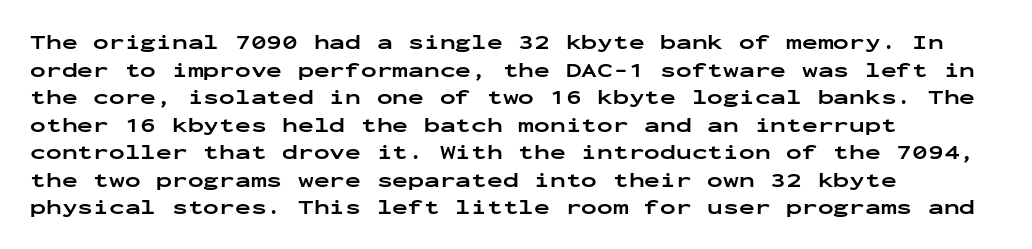
The image shows 21 px bold type, upright; set left-aligned, normal line spacing (1.31x), normal letter spacing, not underlined.
